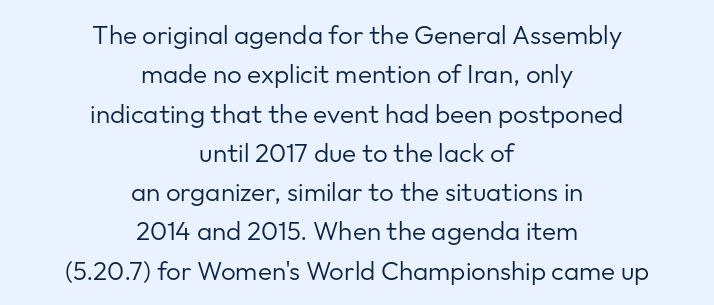
{"italic": "no", "bold": "no", "underline": "no", "align": "center", "line_spacing": "normal", "line_spacing_ratio": 1.51, "letter_spacing": "normal", "letter_spacing_em": 0.0, "glyph_px": 26}
